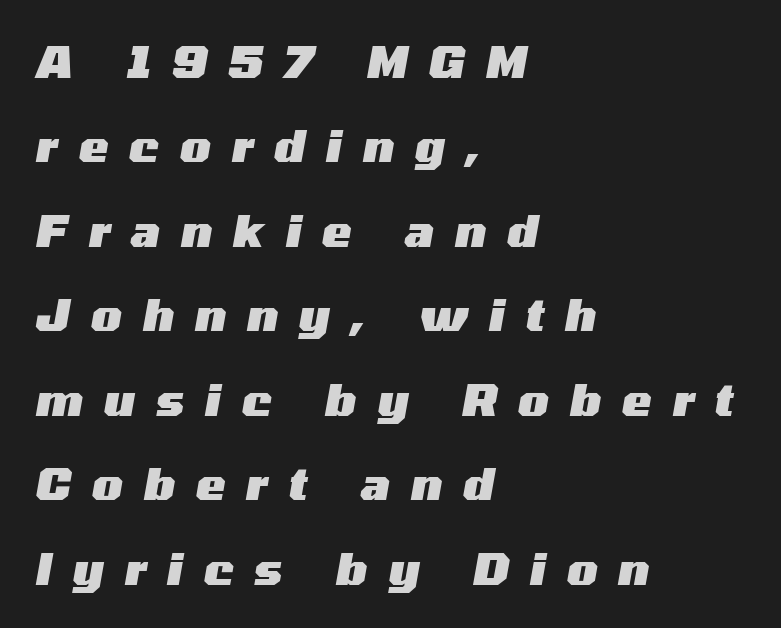
Loosely led — the rows are spread out. The letters advance in unequal steps, a hallmark of proportional type. Each line starts at the same left margin while the right side varies. In terms of posture, this sample is oblique.
